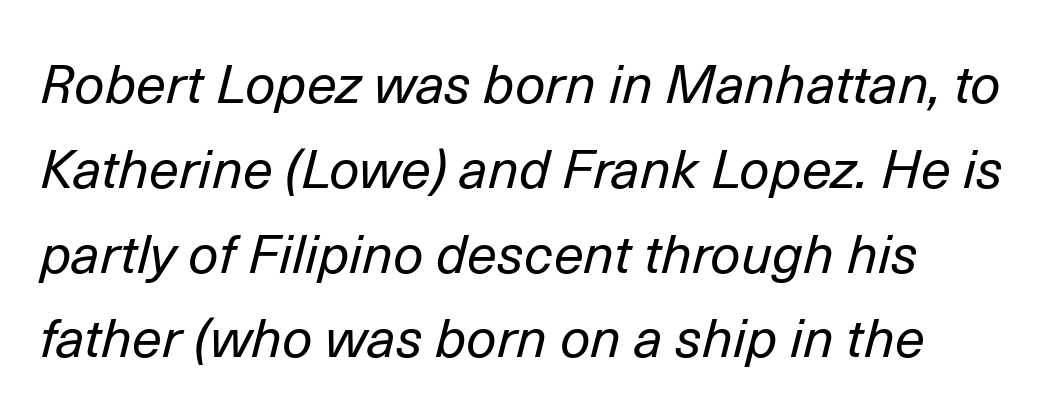
Q: Is the text bold? A: No.
Q: Is the text italic (slanted)? A: Yes, it leans right by about 14 degrees.
Q: Is the text underlined? A: No.
Q: How is the paragraph aligned? A: Left-aligned.
Q: Is the spacing between letters normal or unusually wide? A: Normal.
Q: Is the spacing between lines tight, normal or loose? A: Normal.
Q: Width (condensed, normal, or wide)? A: Normal.
Q: Stroke contrast? A: Low.
Q: x-height? A: Medium.
Q: Monospaced? A: No.
